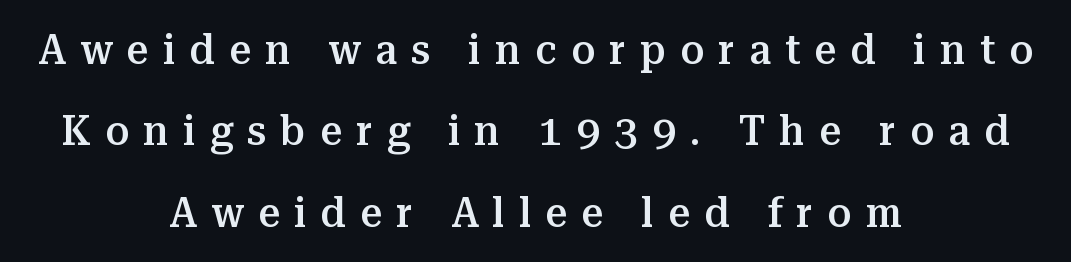
Notice how the stems are strictly vertical — no italics here. Here the glyphs are tracked loosely, breaking word shapes into spaced letters. Yep, those are serifs on the letters. Reading down the block, each line starts at a different indent, mirrored at its end. The passage shown is typed in a proportional face where columns would drift.
